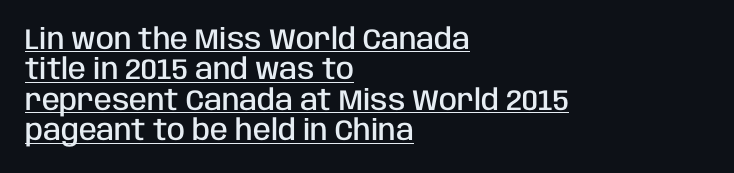
The image shows 29 px semibold, condensed sans-serif type, upright; set left-aligned, tight line spacing (1.05x), normal letter spacing, underlined; low stroke contrast and a large x-height.
